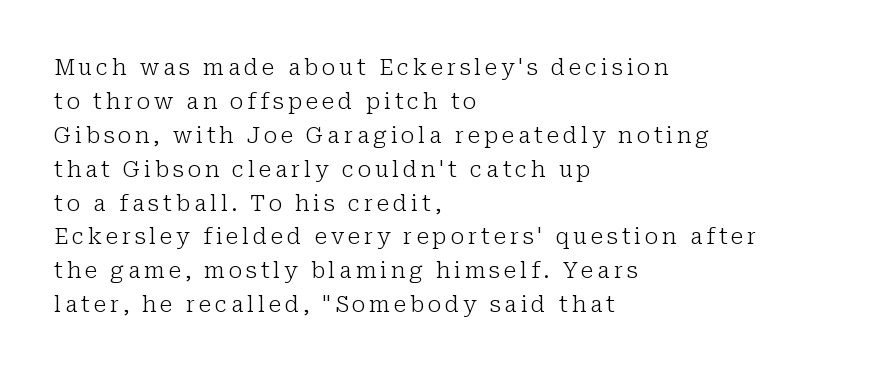
The face looks like a standard text weight, possibly lighter. The specimen reads as upright at a glance. These lines stack with their left ends in a neat column. Vertically, the passage feels balanced, rows spaced as you'd expect. Bare-footed words on every line.
